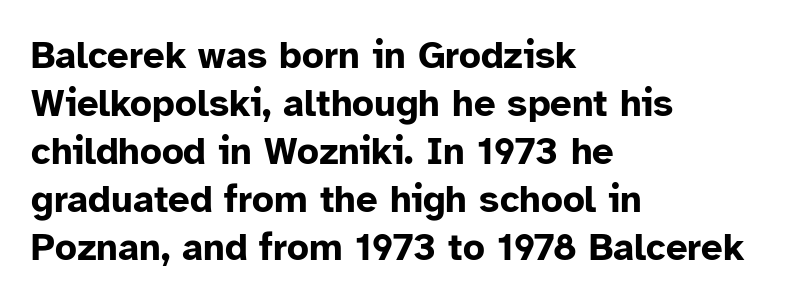
{"serif": "no", "italic": "no", "bold": "yes", "weight": "bold", "width": "normal", "stroke_contrast": "low", "x_height": "medium", "monospaced": "no", "underline": "no", "align": "left", "line_spacing": "normal", "line_spacing_ratio": 1.26, "letter_spacing": "normal", "letter_spacing_em": 0.0, "glyph_px": 38}
